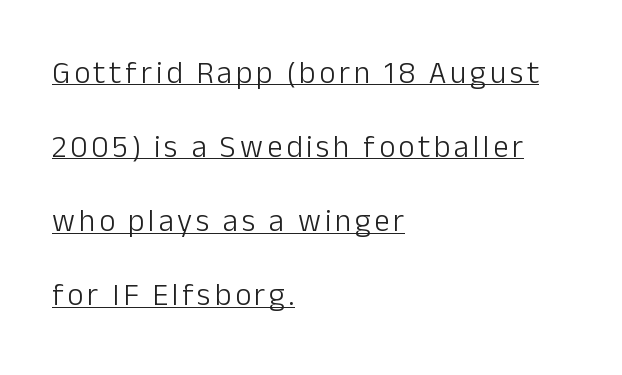
{"serif": "no", "italic": "no", "bold": "no", "weight": "light", "width": "normal", "stroke_contrast": "low", "x_height": "medium", "monospaced": "no", "underline": "yes", "align": "left", "line_spacing": "loose", "line_spacing_ratio": 2.39, "glyph_px": 31}
